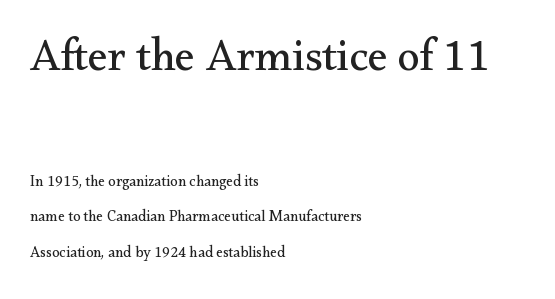
{"serif": "yes", "italic": "no", "bold": "no", "weight": "regular", "width": "normal", "stroke_contrast": "medium", "x_height": "small", "monospaced": "no", "underline": "no", "align": "left", "line_spacing": "loose", "line_spacing_ratio": 2.37, "letter_spacing": "normal", "letter_spacing_em": 0.0, "larger_block": "first", "size_ratio": 3.0, "glyph_px": 45}
